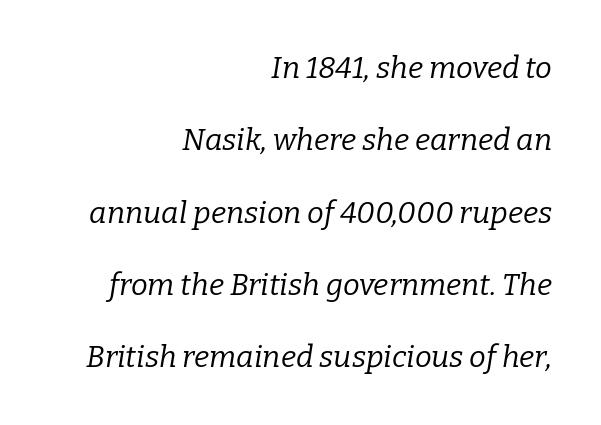
The image shows 30 px regular-weight serif type, italic (leaning right); set right-aligned, loose line spacing (2.41x), normal letter spacing, not underlined; low stroke contrast and a medium x-height.
